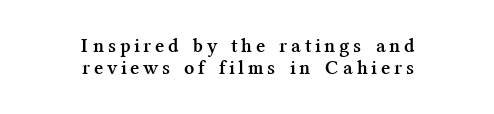
Letters rest on an invisible, unmarked baseline. The paragraph shown floats in the horizontal middle. Tracking here is generous; glyphs stand well apart from one another. This is heavy type, rendered in bold. You could barely slide anything between these rows. A typesetter would mark this as roman, not italic.
